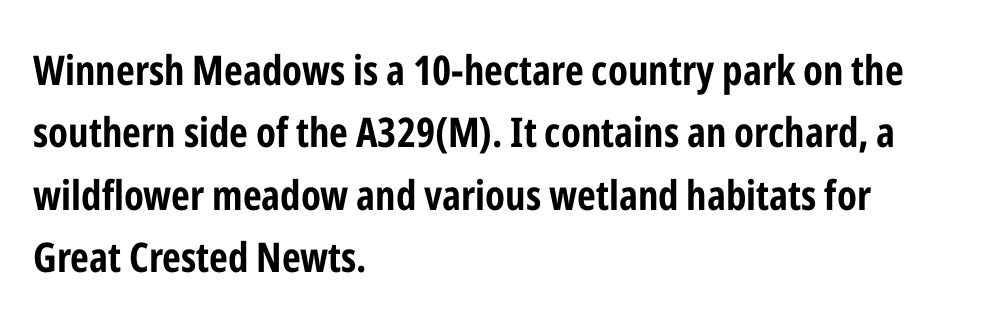
Q: Is the text bold? A: Yes.
Q: Is the text italic (slanted)? A: No, it is upright.
Q: Is the typeface a serif or a sans-serif typeface? A: Sans-serif.
Q: Is the text underlined? A: No.
Q: How is the paragraph aligned? A: Left-aligned.
Q: Is the spacing between letters normal or unusually wide? A: Normal.
Q: Is the spacing between lines tight, normal or loose? A: Normal.
Q: Width (condensed, normal, or wide)? A: Condensed.
Q: Stroke contrast? A: Low.
Q: x-height? A: Medium.
Q: Monospaced? A: No.
